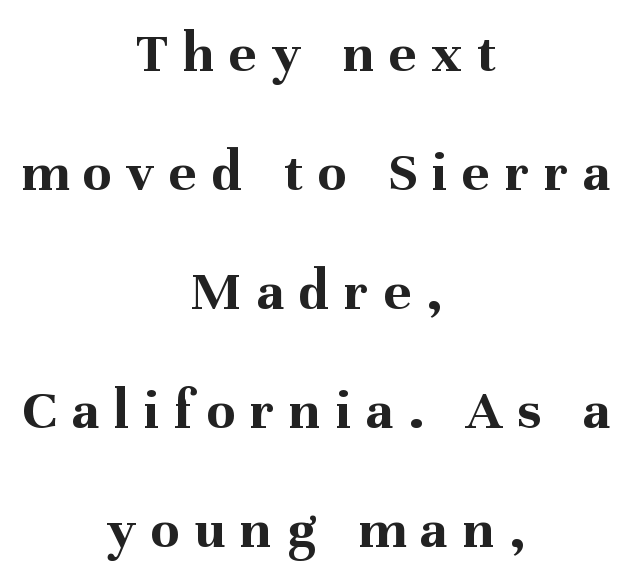
Q: Is the text bold? A: Yes.
Q: Is the text italic (slanted)? A: No, it is upright.
Q: Is the typeface a serif or a sans-serif typeface? A: Serif.
Q: Is the text underlined? A: No.
Q: How is the paragraph aligned? A: Centered.
Q: Is the spacing between letters normal or unusually wide? A: Unusually wide.
Q: Is the spacing between lines tight, normal or loose? A: Loose.
Q: Width (condensed, normal, or wide)? A: Normal.
Q: Stroke contrast? A: Medium.
Q: x-height? A: Medium.
Q: Monospaced? A: No.
